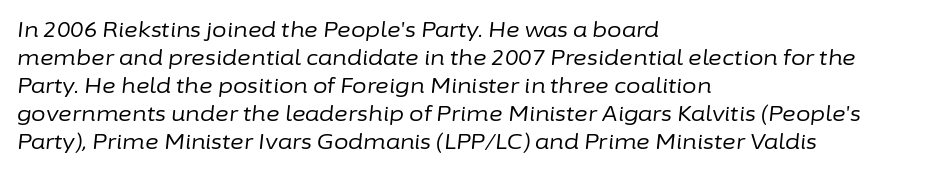
The image shows 21 px text type, italic (leaning right); set left-aligned, normal line spacing (1.33x), normal letter spacing, not underlined.
